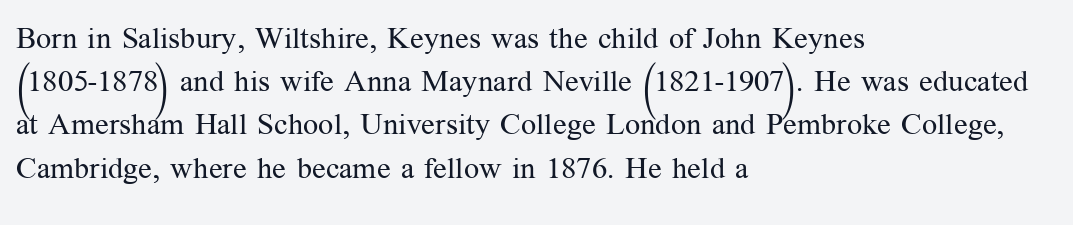
Think of a printed novel: that variable character pitch is what you see here. Rows of type keep a routine distance in the vertical direction. A roman cut, with each character standing at attention. Stems and bowls with no extra thickness — not bold. Descenders are the only things crossing below the line. Yep, those are serifs on the letters.
